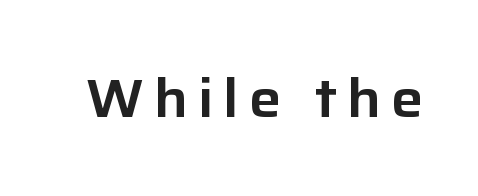
The image shows 54 px sans-serif type, upright; set not underlined; low stroke contrast and a medium x-height.
